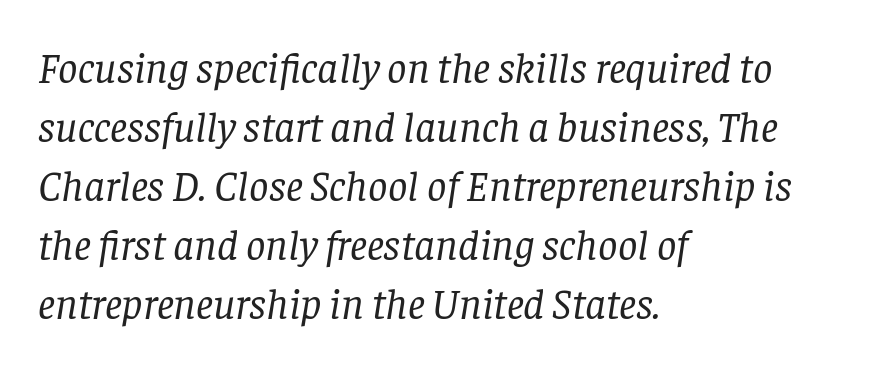
{"serif": "yes", "italic": "yes", "lean": "right", "slant_degrees": 8, "bold": "no", "weight": "regular", "width": "normal", "stroke_contrast": "low", "x_height": "large", "monospaced": "no", "underline": "no", "align": "left", "line_spacing": "normal", "line_spacing_ratio": 1.37, "letter_spacing": "normal", "letter_spacing_em": 0.0, "glyph_px": 43}
